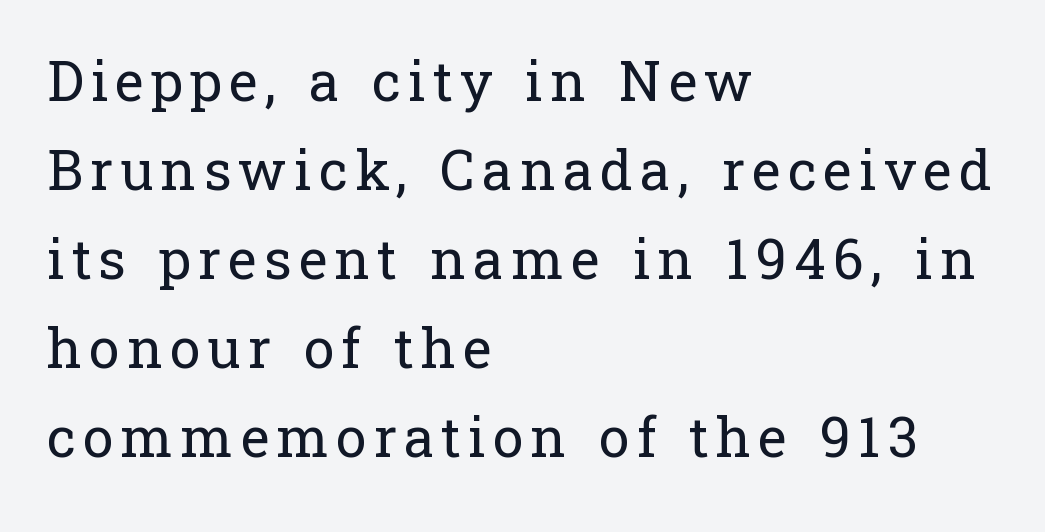
{"serif": "yes", "italic": "no", "bold": "no", "weight": "regular", "width": "normal", "stroke_contrast": "low", "x_height": "medium", "monospaced": "no", "underline": "no", "align": "left", "line_spacing": "normal", "line_spacing_ratio": 1.62, "glyph_px": 55}
